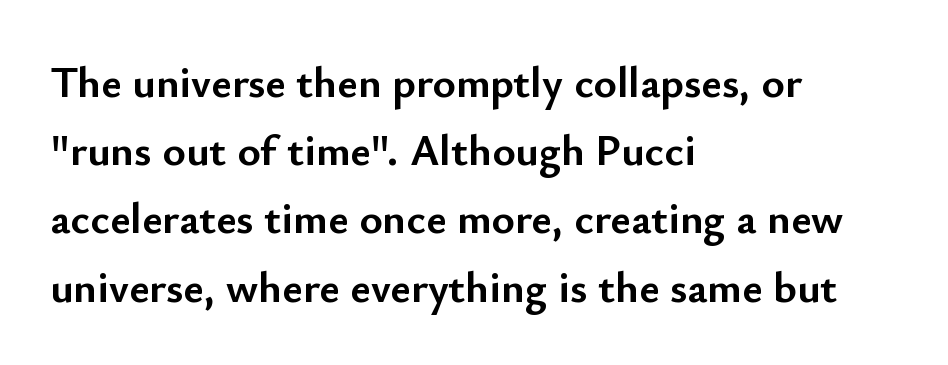
The image shows 44 px semibold sans-serif type, upright; set left-aligned, normal line spacing (1.55x), normal letter spacing, not underlined; low stroke contrast and a small x-height.
